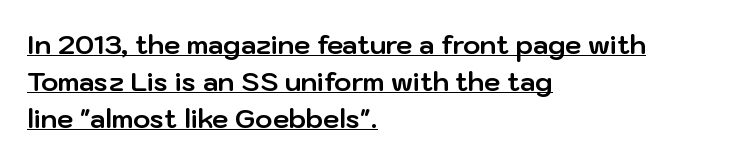
{"italic": "no", "bold": "yes", "underline": "yes", "align": "left", "line_spacing": "normal", "line_spacing_ratio": 1.42, "letter_spacing": "normal", "letter_spacing_em": 0.0, "glyph_px": 26}
